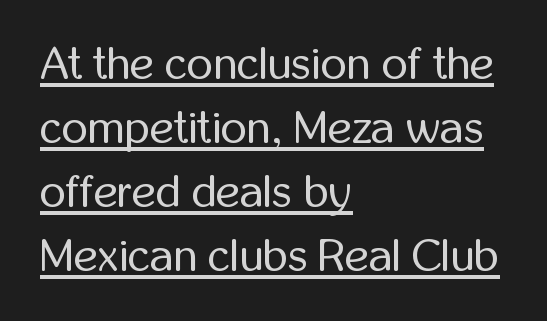
{"serif": "no", "italic": "no", "bold": "no", "weight": "regular", "width": "condensed", "stroke_contrast": "low", "x_height": "medium", "monospaced": "no", "underline": "yes", "align": "left", "line_spacing": "normal", "line_spacing_ratio": 1.39, "letter_spacing": "normal", "letter_spacing_em": 0.0, "glyph_px": 46}
